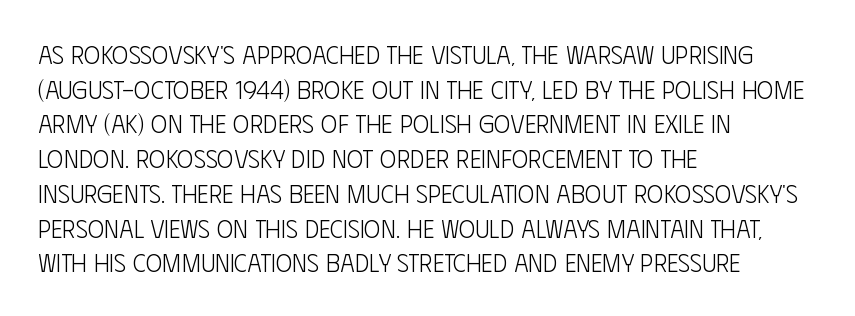
The letters stand straight up with perfectly vertical stems. The typesetter chose a ragged-right arrangement here. What's the leading like? Ordinary, nothing unusual. Nothing unusual about the tracking: characters are spaced as the font intends. Is the stroke heavy? The answer is a plain regular-or-lighter.
